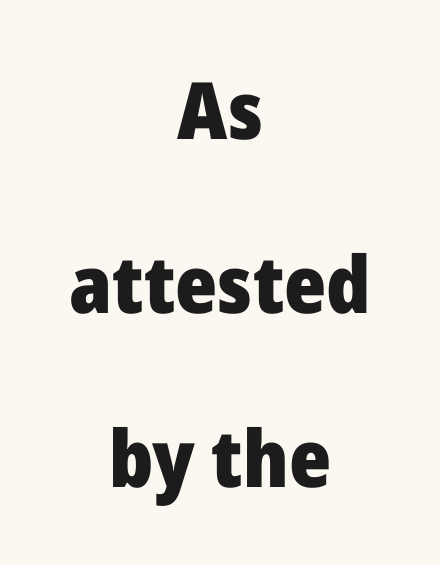
{"serif": "no", "italic": "no", "bold": "yes", "weight": "heavy", "width": "normal", "stroke_contrast": "low", "x_height": "medium", "monospaced": "no", "underline": "no", "align": "center", "line_spacing": "loose", "line_spacing_ratio": 2.2, "letter_spacing": "normal", "letter_spacing_em": 0.0, "glyph_px": 79}
